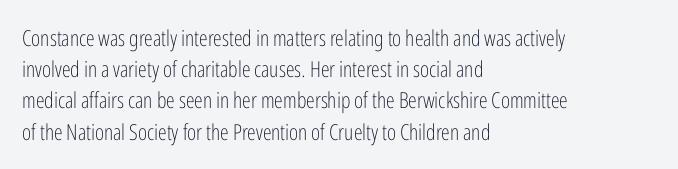
Q: Is the text bold? A: No.
Q: Is the text italic (slanted)? A: No, it is upright.
Q: Is the text underlined? A: No.
Q: How is the paragraph aligned? A: Left-aligned.
Q: Is the spacing between letters normal or unusually wide? A: Normal.
Q: Is the spacing between lines tight, normal or loose? A: Normal.
